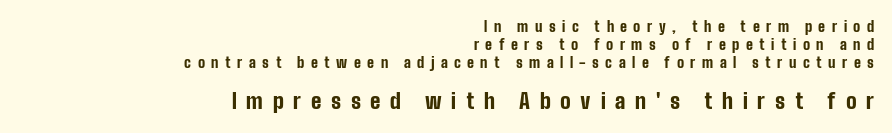
The image shows 21 px bold type, upright; set right-aligned, normal line spacing (1.27x), unusually wide letter spacing (+0.46 em), not underlined; the second (bottom) block is 1.5x larger.
